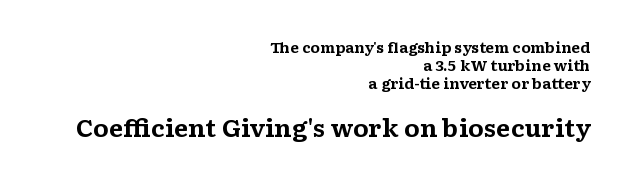
Q: Is the text bold? A: Yes.
Q: Is the text italic (slanted)? A: No, it is upright.
Q: Is the text underlined? A: No.
Q: How is the paragraph aligned? A: Right-aligned.
Q: Is the spacing between letters normal or unusually wide? A: Normal.
Q: Is the spacing between lines tight, normal or loose? A: Normal.
Q: Which block of text is set in a larger size, the first (top) or the second (bottom)? A: The second (bottom) one.
